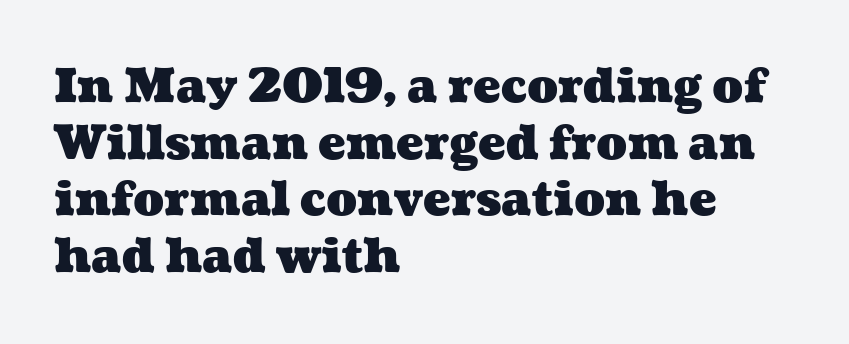
The image shows 46 px heavy, wide type; set left-aligned, line spacing 1.23x, normal letter spacing, not underlined; medium stroke contrast and a medium x-height.
